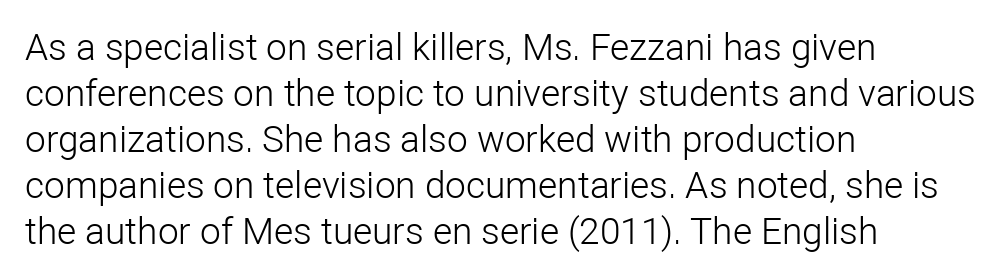
{"serif": "no", "italic": "no", "bold": "no", "weight": "light", "width": "normal", "stroke_contrast": "low", "x_height": "medium", "monospaced": "no", "underline": "no", "align": "left", "line_spacing_ratio": 1.24, "letter_spacing": "normal", "letter_spacing_em": 0.0, "glyph_px": 37}
